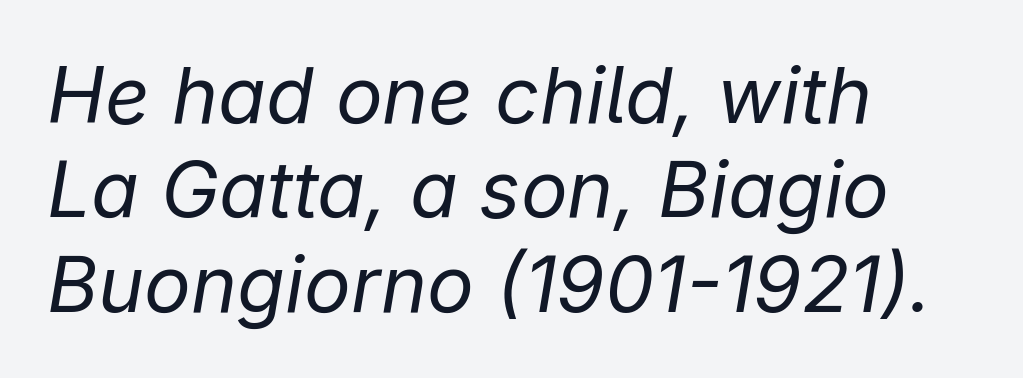
{"italic": "yes", "lean": "right", "slant_degrees": 9, "bold": "no", "weight": "regular", "width": "normal", "stroke_contrast": "low", "x_height": "medium", "monospaced": "no", "underline": "no", "align": "left", "line_spacing_ratio": 1.21, "letter_spacing": "normal", "letter_spacing_em": 0.0, "glyph_px": 78}
